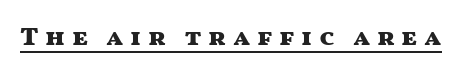
Q: Is the text bold? A: Yes.
Q: Is the text italic (slanted)? A: No, it is upright.
Q: Is the text underlined? A: Yes.
Q: Is the spacing between letters normal or unusually wide? A: Unusually wide.
